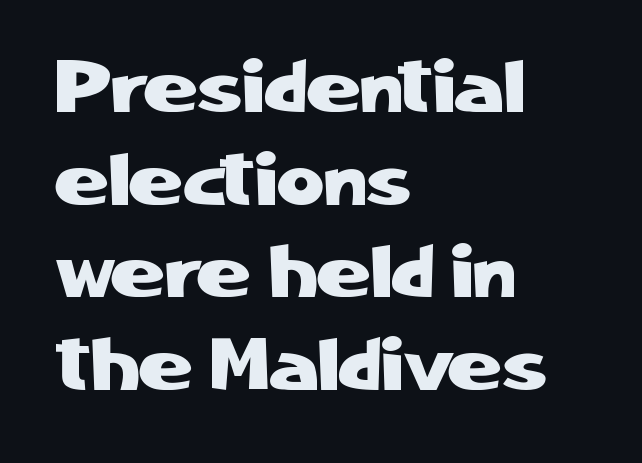
This rendering employs a face without finishing strokes, i.e., a sans-serif. The letters advance in unequal steps, a hallmark of proportional type. Caption: standard tracking, unaltered. The space beneath each line is pristine and unruled.
